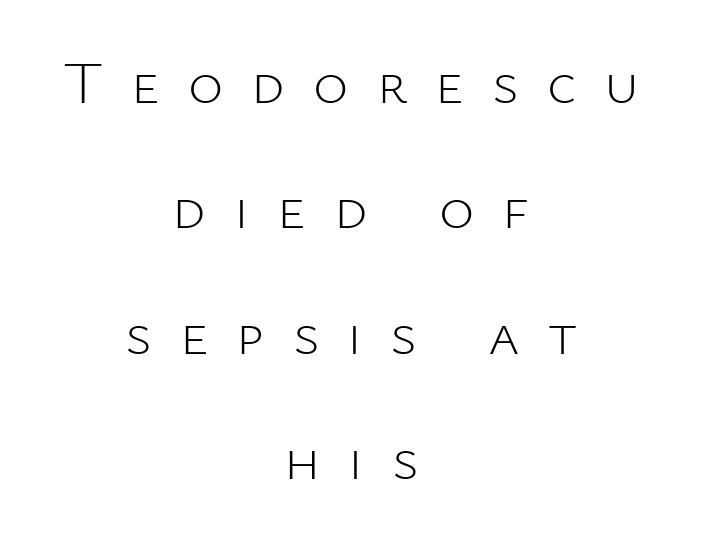
The image shows 60 px light sans-serif type, upright; set centered, loose line spacing (2.09x), unusually wide letter spacing (+0.47 em), not underlined; low stroke contrast and a medium x-height.
